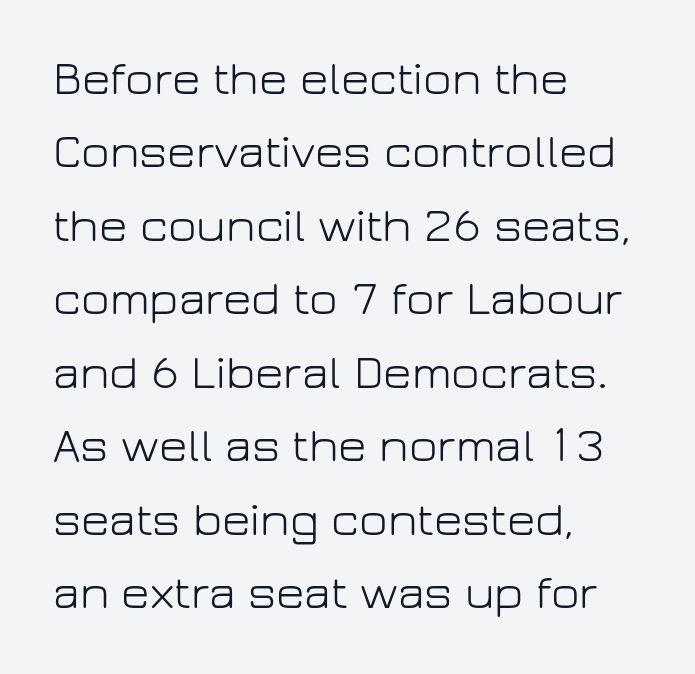
The image shows 49 px light sans-serif type, upright; set left-aligned, normal line spacing (1.5x), normal letter spacing, not underlined; low stroke contrast and a medium x-height.
